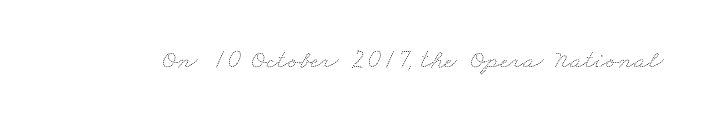
Q: Is the text bold? A: No.
Q: Is the text underlined? A: No.
Q: Is the spacing between letters normal or unusually wide? A: Normal.
